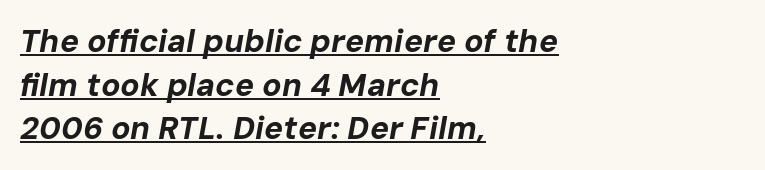
Q: Is the text bold? A: Yes.
Q: Is the text italic (slanted)? A: Yes, it leans right by about 10 degrees.
Q: Is the text underlined? A: Yes.
Q: How is the paragraph aligned? A: Left-aligned.
Q: Is the spacing between letters normal or unusually wide? A: Normal.
Q: Is the spacing between lines tight, normal or loose? A: Normal.
Q: Width (condensed, normal, or wide)? A: Normal.
Q: Stroke contrast? A: Low.
Q: x-height? A: Medium.
Q: Monospaced? A: No.
